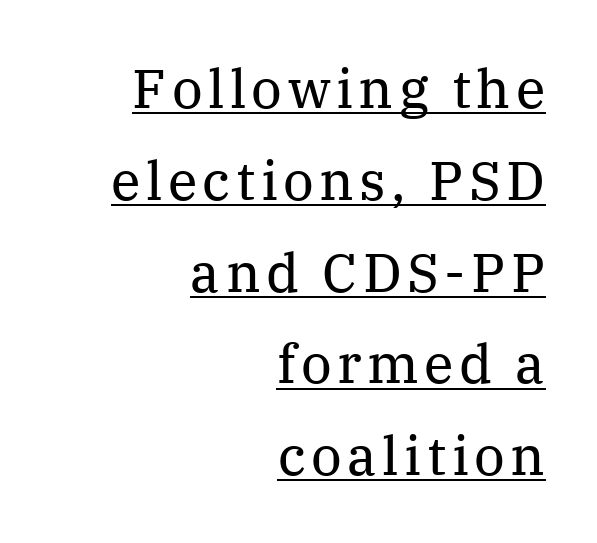
The image shows 54 px regular-weight serif type, upright; set right-aligned, normal line spacing (1.7x), underlined; medium stroke contrast and a medium x-height.
